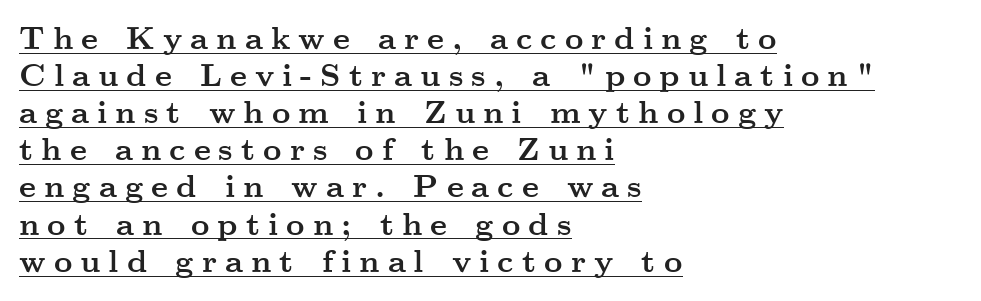
{"serif": "yes", "italic": "no", "bold": "yes", "weight": "semibold", "width": "wide", "stroke_contrast": "medium", "x_height": "small", "monospaced": "no", "underline": "yes", "align": "left", "line_spacing_ratio": 1.16, "letter_spacing": "wide", "letter_spacing_em": 0.25, "glyph_px": 32}
